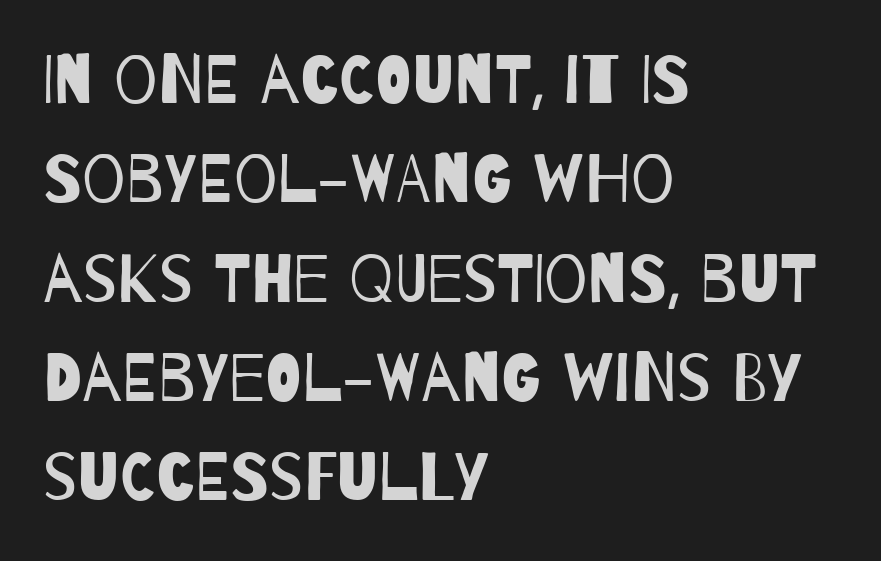
The image shows 68 px regular-weight, condensed sans-serif type; set left-aligned, normal line spacing (1.46x), normal letter spacing, not underlined; low stroke contrast and a large x-height.
